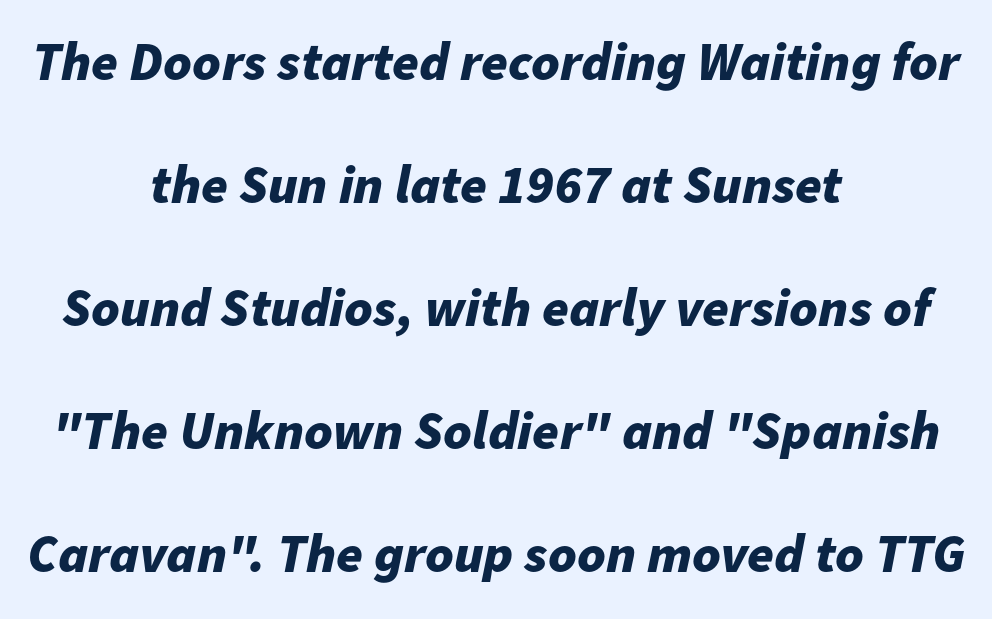
Q: Is the text bold? A: Yes.
Q: Is the text italic (slanted)? A: Yes, it leans right by about 11 degrees.
Q: Is the text underlined? A: No.
Q: How is the paragraph aligned? A: Centered.
Q: Is the spacing between letters normal or unusually wide? A: Normal.
Q: Is the spacing between lines tight, normal or loose? A: Loose.
Q: Width (condensed, normal, or wide)? A: Normal.
Q: Stroke contrast? A: Low.
Q: x-height? A: Medium.
Q: Monospaced? A: No.
